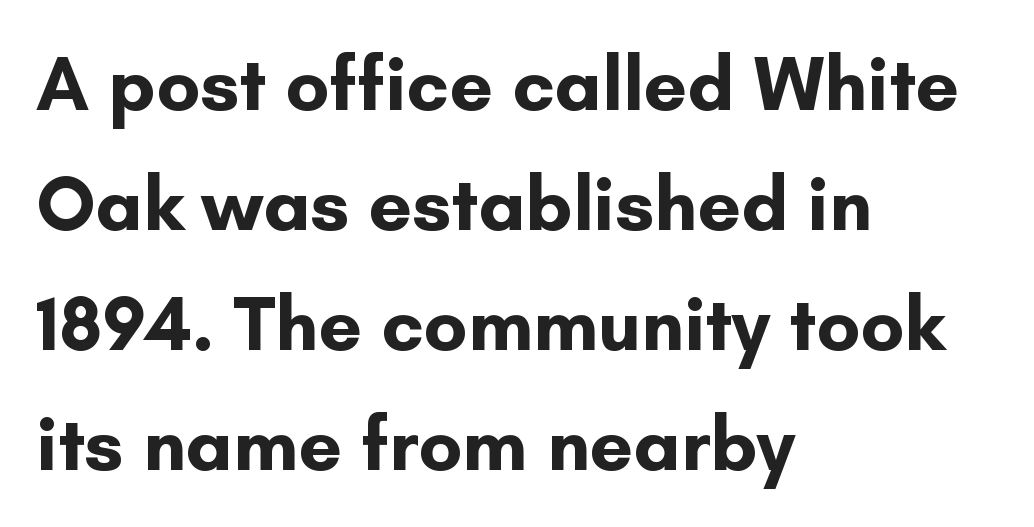
Q: Is the text bold? A: Yes.
Q: Is the text italic (slanted)? A: No, it is upright.
Q: Is the typeface a serif or a sans-serif typeface? A: Sans-serif.
Q: Is the text underlined? A: No.
Q: How is the paragraph aligned? A: Left-aligned.
Q: Is the spacing between letters normal or unusually wide? A: Normal.
Q: Is the spacing between lines tight, normal or loose? A: Normal.
Q: Width (condensed, normal, or wide)? A: Normal.
Q: Stroke contrast? A: Low.
Q: x-height? A: Small.
Q: Monospaced? A: No.
